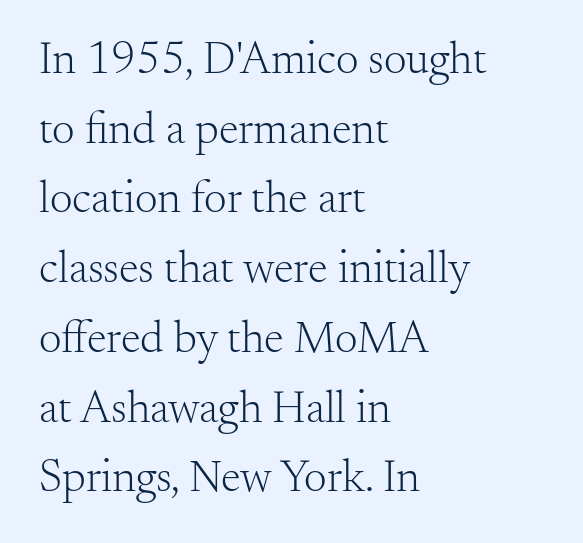
The image shows 45 px light serif type, upright; set left-aligned, normal line spacing (1.55x), normal letter spacing, not underlined; medium stroke contrast and a small x-height.
